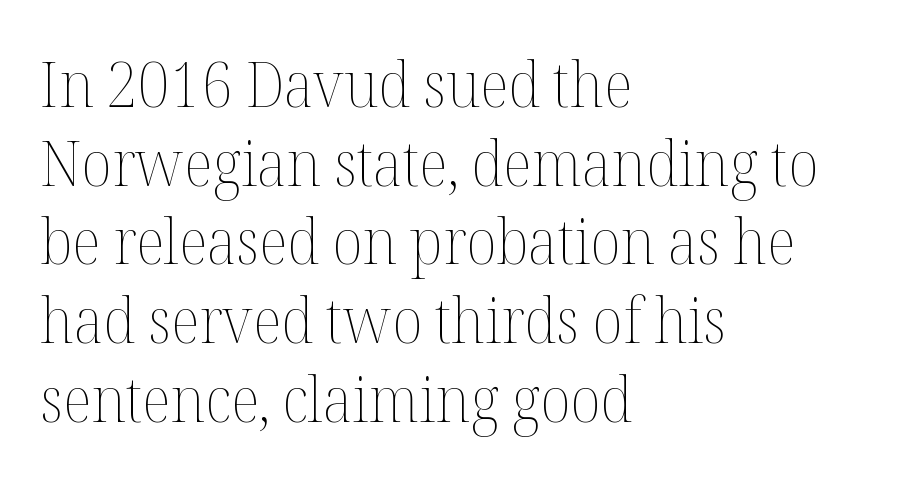
The image shows 62 px thin type, upright; set left-aligned, normal line spacing (1.27x), normal letter spacing, not underlined; medium stroke contrast and a medium x-height.
